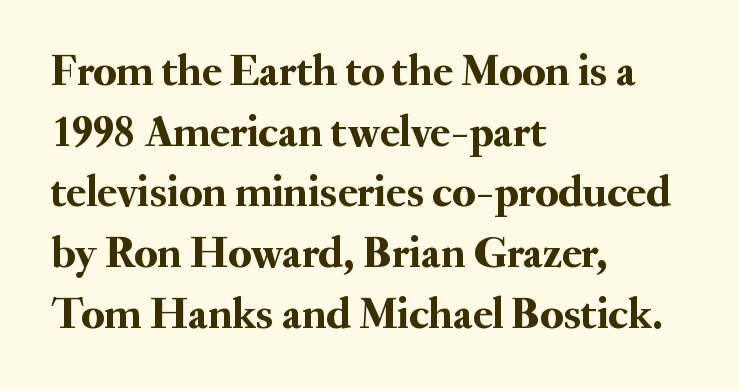
{"serif": "yes", "italic": "no", "width": "normal", "stroke_contrast": "medium", "x_height": "small", "monospaced": "no", "underline": "no", "align": "left", "line_spacing": "normal", "line_spacing_ratio": 1.35, "letter_spacing": "normal", "letter_spacing_em": 0.0, "glyph_px": 45}
